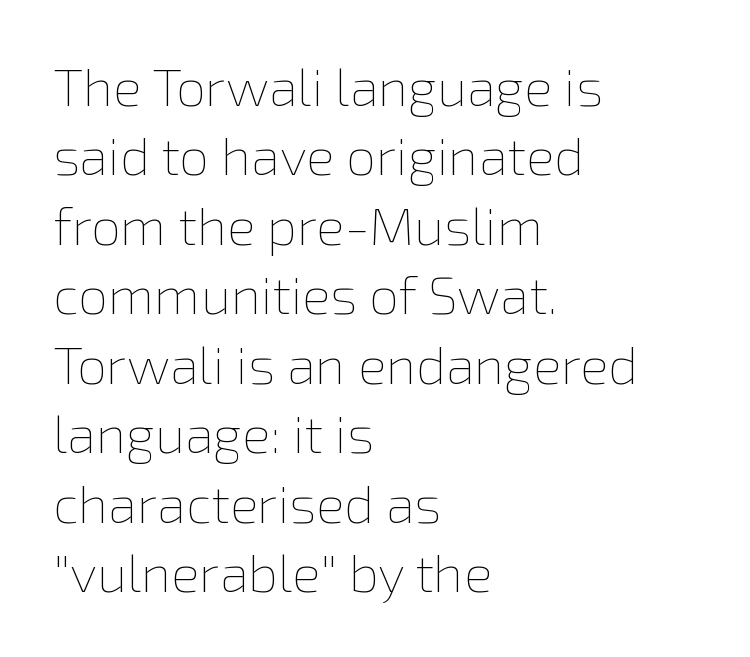
The image shows 53 px thin type, upright; set left-aligned, normal line spacing (1.31x), normal letter spacing, not underlined; low stroke contrast and a medium x-height.
